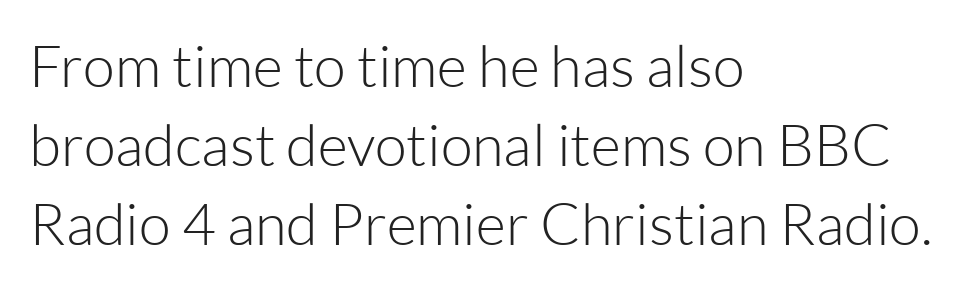
These lines were composed using upright roman letters. This rendering leaves character spacing at its baseline value. Alignment: flush left. These lines are rendered in a variable-pitch font.
